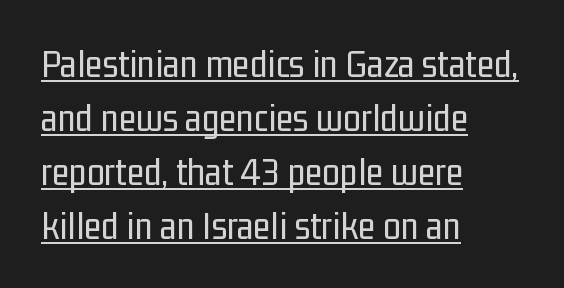
Q: Is the text bold? A: No.
Q: Is the text italic (slanted)? A: No, it is upright.
Q: Is the typeface a serif or a sans-serif typeface? A: Sans-serif.
Q: Is the text underlined? A: Yes.
Q: How is the paragraph aligned? A: Left-aligned.
Q: Is the spacing between letters normal or unusually wide? A: Normal.
Q: Is the spacing between lines tight, normal or loose? A: Normal.
Q: Width (condensed, normal, or wide)? A: Condensed.
Q: Stroke contrast? A: Low.
Q: x-height? A: Medium.
Q: Monospaced? A: No.
